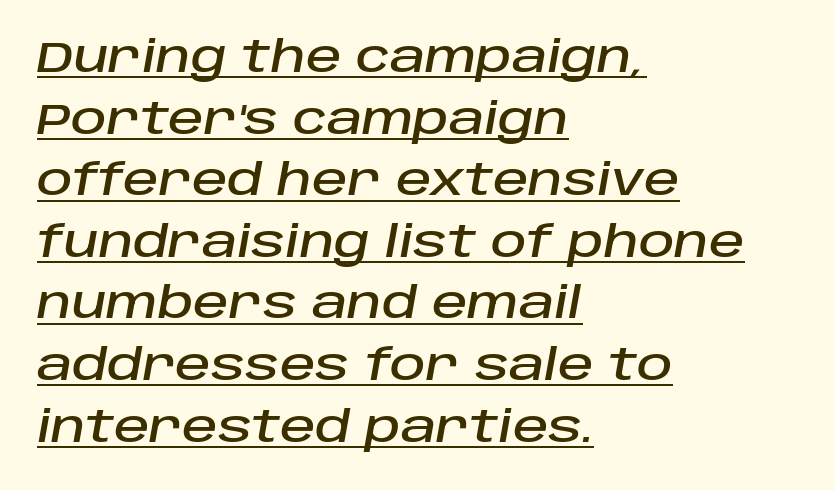
The image shows 44 px text type, italic (leaning right); set left-aligned, normal line spacing (1.4x), normal letter spacing, underlined; low stroke contrast and a large x-height.
